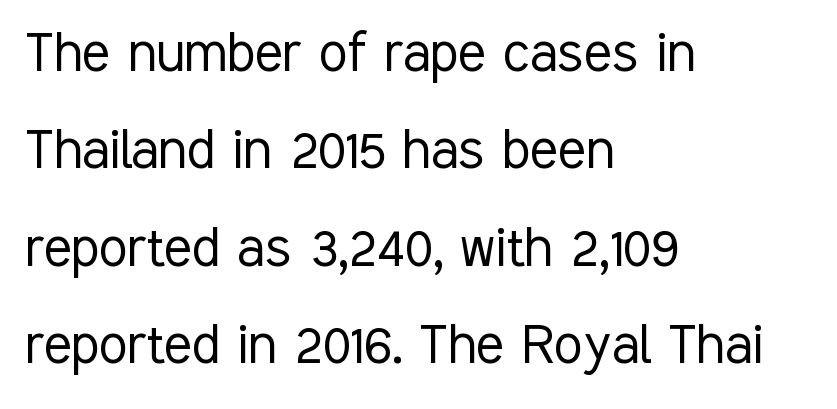
{"serif": "no", "italic": "no", "bold": "no", "weight": "light", "width": "condensed", "stroke_contrast": "low", "x_height": "medium", "monospaced": "no", "underline": "no", "align": "left", "line_spacing": "normal", "line_spacing_ratio": 1.5, "letter_spacing": "normal", "letter_spacing_em": 0.0, "glyph_px": 65}
